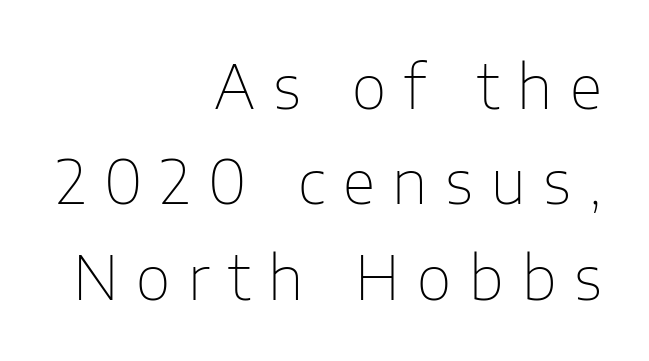
The image shows 60 px thin sans-serif type, upright; set right-aligned, normal line spacing (1.59x), unusually wide letter spacing (+0.3 em), not underlined; low stroke contrast and a medium x-height.
